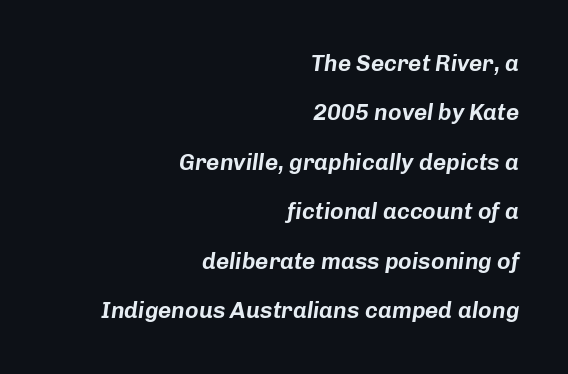
{"italic": "yes", "lean": "right", "slant_degrees": 8, "underline": "no", "align": "right", "line_spacing": "loose", "line_spacing_ratio": 2.15, "letter_spacing": "normal", "letter_spacing_em": 0.0, "glyph_px": 23}
